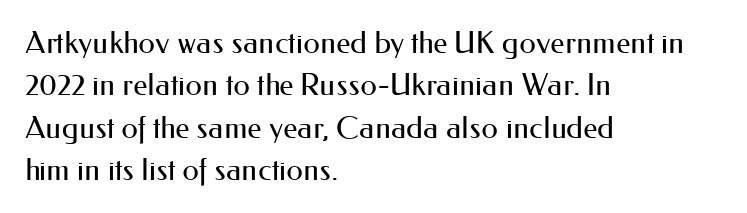
The image shows 30 px regular-weight sans-serif type, upright; set left-aligned, normal line spacing (1.41x), normal letter spacing, not underlined; medium stroke contrast and a small x-height.
